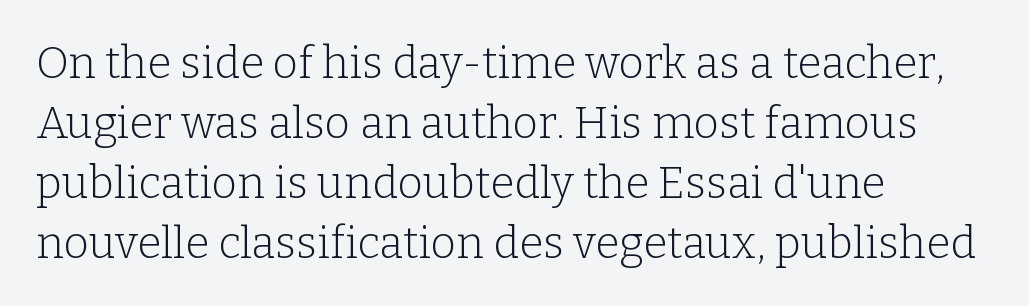
The image shows 44 px light serif type, upright; set left-aligned, normal line spacing (1.36x), normal letter spacing, not underlined; low stroke contrast and a medium x-height.
